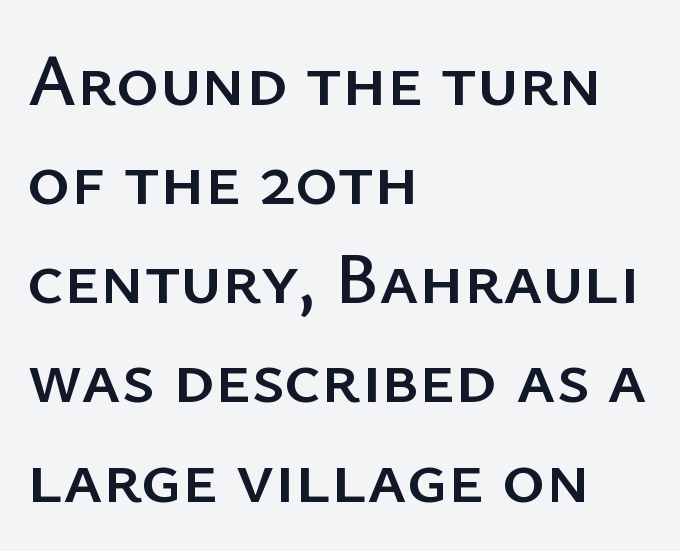
This is roman type, the default non-slanted kind. Is the block centered? No — it sits flush against the left margin. Is this a fixed-width face? No — the glyphs have proportional, varying widths. The letterforms sit shoulder to shoulder at normal distance.
